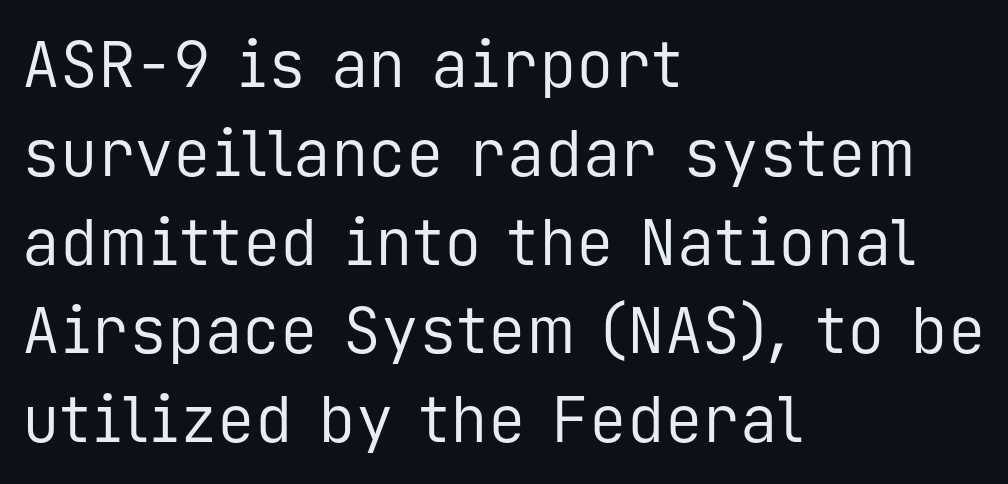
Is there any slant? The stems are plumb. The gaps between neighbouring characters are ordinary and unremarkable. A typesetter would label this face a sans. Spacing verdict: monospaced, one width for all characters. The compositor pushed each line to the left boundary. Just letters on the line, the space beneath them empty.
